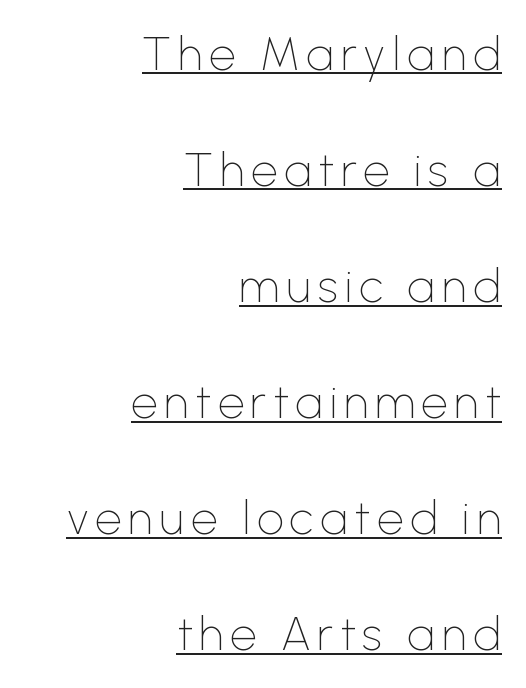
{"serif": "no", "italic": "no", "bold": "no", "weight": "thin", "width": "normal", "stroke_contrast": "low", "x_height": "medium", "monospaced": "no", "underline": "yes", "align": "right", "line_spacing": "loose", "line_spacing_ratio": 2.47, "glyph_px": 47}
